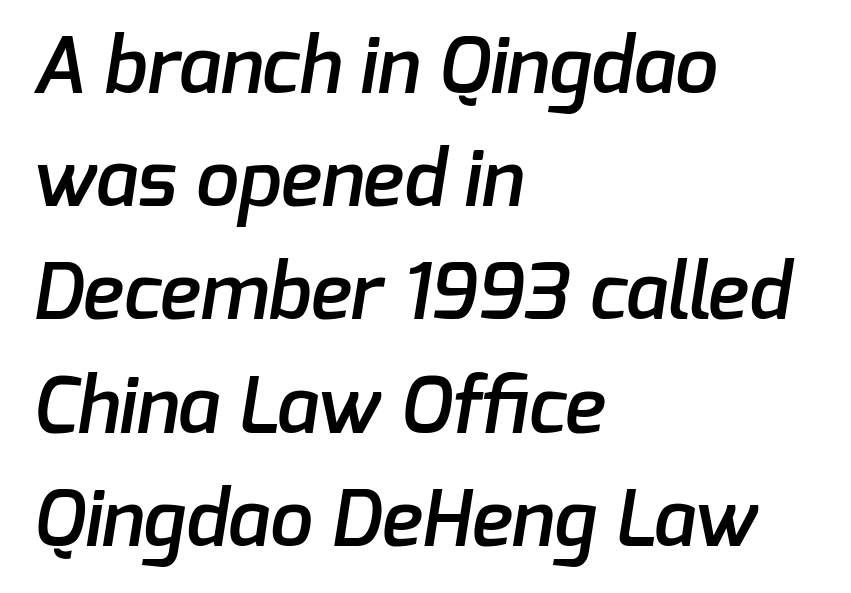
Q: Is the text bold? A: Semi-bold.
Q: Is the typeface a serif or a sans-serif typeface? A: Sans-serif.
Q: Is the text underlined? A: No.
Q: How is the paragraph aligned? A: Left-aligned.
Q: Is the spacing between letters normal or unusually wide? A: Normal.
Q: Is the spacing between lines tight, normal or loose? A: Normal.
Q: Width (condensed, normal, or wide)? A: Normal.
Q: Stroke contrast? A: Low.
Q: x-height? A: Medium.
Q: Monospaced? A: No.
